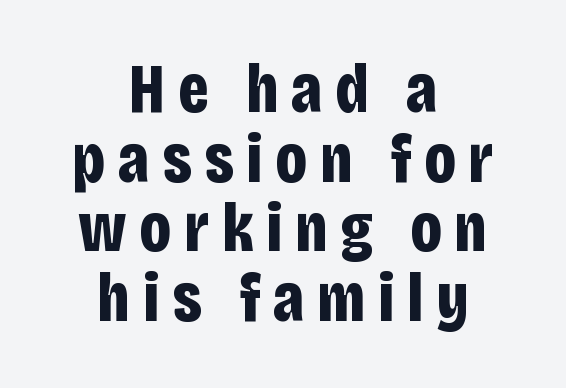
Here the designer chose a conventional face with non-uniform glyph widths. The face used here is a sans, in the tradition of grotesques and geometrics. These lines stack symmetrically, like a column narrowing and widening about its center. The type sits square on the baseline with zero lean. Quick note: underline off.
